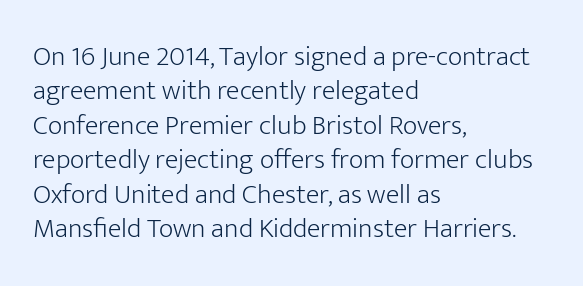
{"serif": "no", "italic": "no", "bold": "no", "weight": "light", "width": "normal", "stroke_contrast": "low", "x_height": "medium", "monospaced": "no", "underline": "no", "align": "left", "line_spacing_ratio": 1.23, "letter_spacing": "normal", "letter_spacing_em": 0.0, "glyph_px": 28}
